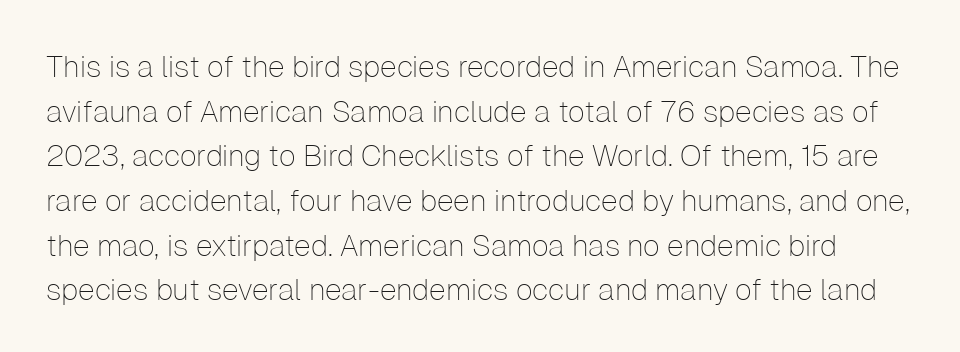
Normally led — the rows are evenly, conventionally spaced. Examine the stroke ends and you'll find no serifs. The font's upright variant was chosen for this text. This sample uses plain, unmodified letter spacing.
